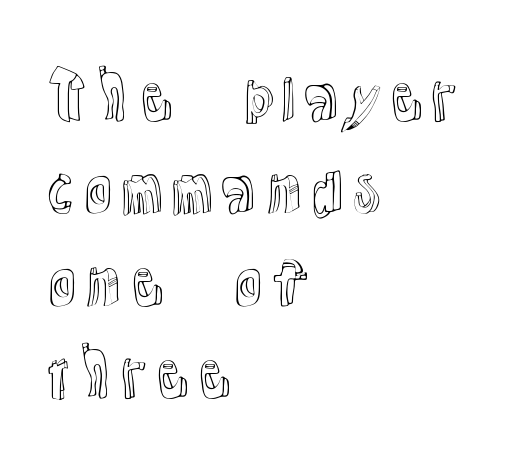
The image shows 62 px text type, upright; set left-aligned, normal line spacing (1.49x), normal letter spacing, not underlined; a medium x-height.
